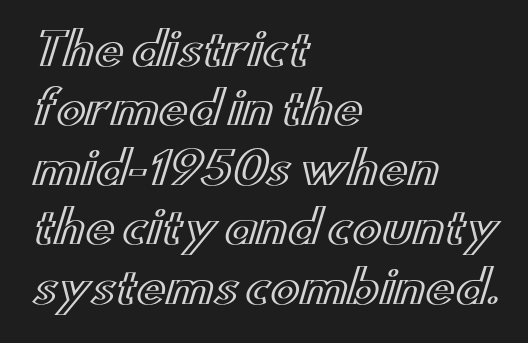
{"width": "wide", "x_height": "small", "monospaced": "no", "underline": "no", "align": "left", "line_spacing": "normal", "line_spacing_ratio": 1.35, "letter_spacing": "normal", "letter_spacing_em": 0.0, "glyph_px": 44}
